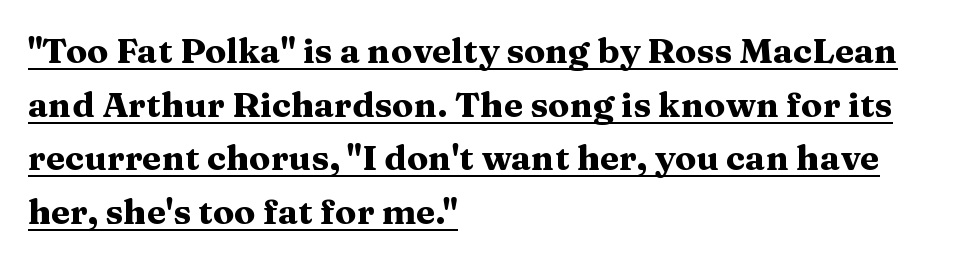
Check the space under the baseline: a stroke is drawn there. The rendering uses natural spacing where letterforms have individual widths. Short note: letters normally spaced. Horizontally, the lines are justified to the leading edge only. Each letter's strokes conclude with small projecting serifs.
